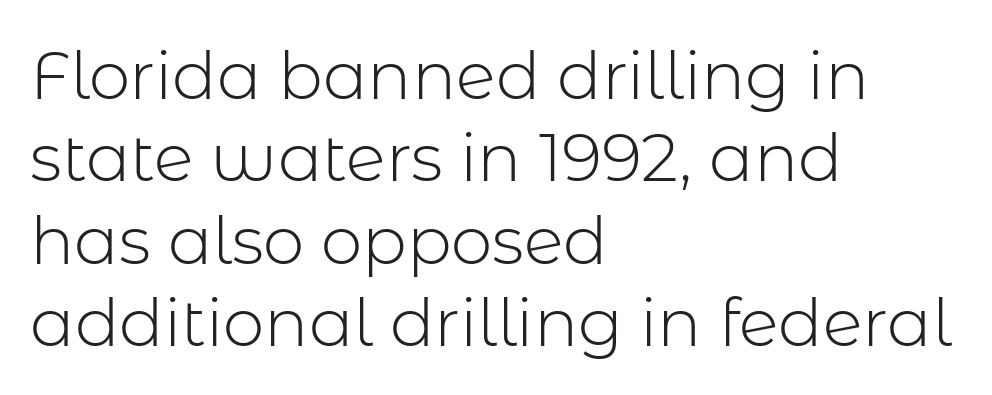
The image shows 66 px light sans-serif type, upright; set left-aligned, normal line spacing (1.25x), normal letter spacing, not underlined; low stroke contrast and a medium x-height.
